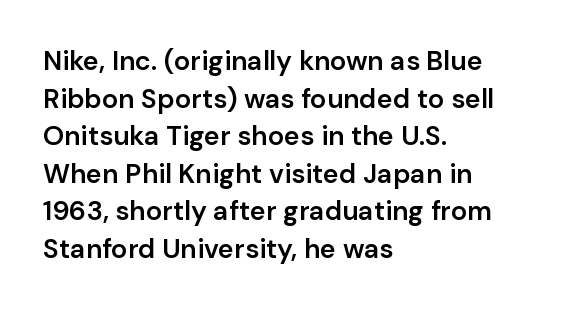
The image shows 27 px text type, upright; set left-aligned, normal line spacing (1.39x), normal letter spacing, not underlined.
